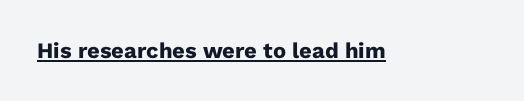
The image shows 22 px bold type, upright; set normal letter spacing, underlined.
